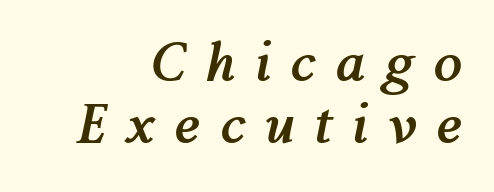
The image shows 52 px semibold type, italic (leaning right); set right-aligned, line spacing 1.2x, unusually wide letter spacing (+0.38 em), not underlined; medium stroke contrast and a medium x-height.
